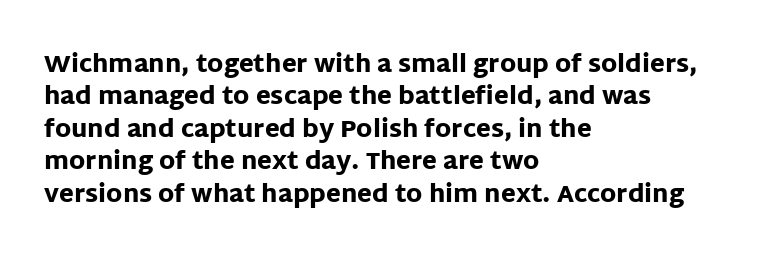
The image shows 24 px bold type, upright; set left-aligned, normal line spacing (1.35x), normal letter spacing, not underlined.
